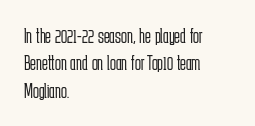
{"italic": "no", "bold": "no", "underline": "no", "align": "left", "line_spacing": "normal", "line_spacing_ratio": 1.25, "letter_spacing": "normal", "letter_spacing_em": 0.0, "glyph_px": 22}
